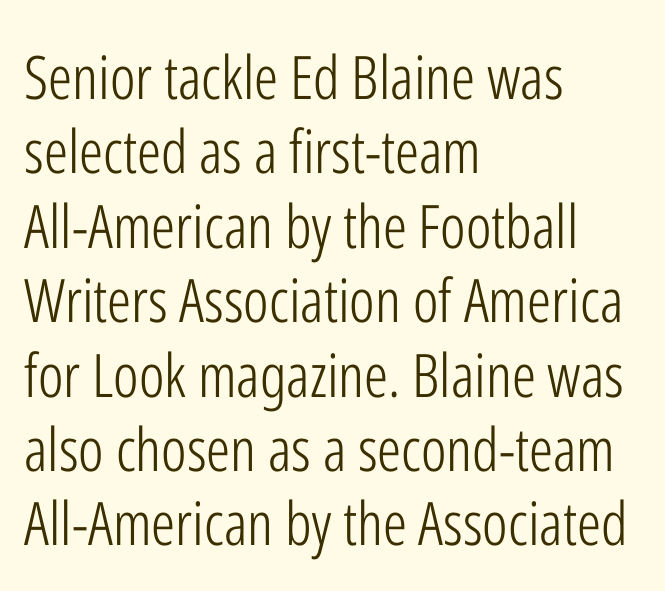
{"serif": "no", "italic": "no", "bold": "no", "weight": "light", "width": "condensed", "stroke_contrast": "low", "x_height": "medium", "monospaced": "no", "underline": "no", "align": "left", "line_spacing_ratio": 1.24, "letter_spacing": "normal", "letter_spacing_em": 0.0, "glyph_px": 60}
